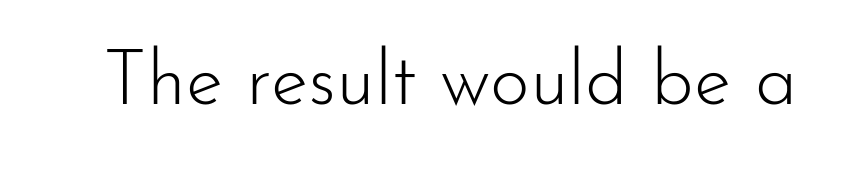
The image shows 76 px light sans-serif type, upright; set normal letter spacing, not underlined; low stroke contrast and a small x-height.
